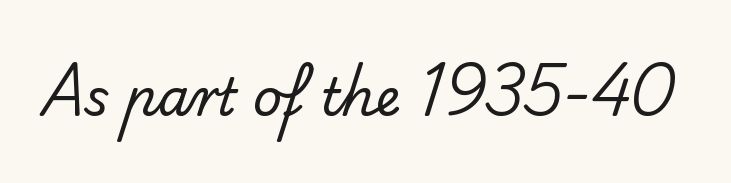
{"serif": "no", "bold": "no", "weight": "regular", "width": "normal", "stroke_contrast": "low", "x_height": "small", "monospaced": "no", "underline": "no", "letter_spacing": "normal", "letter_spacing_em": 0.0, "glyph_px": 51}
